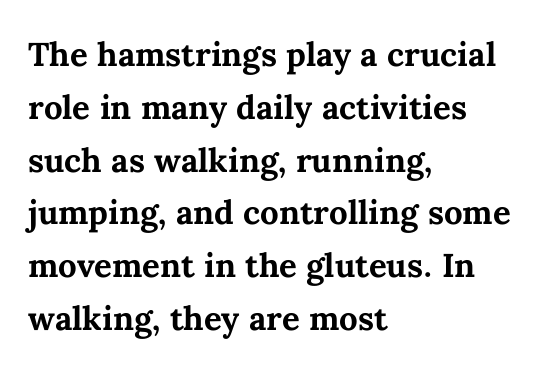
Honestly, the row spacing looks completely unremarkable. The lines in this sample share a left origin and differ only in where they stop. A full-strength bold gives these letters their thick strokes. A typesetter would call this proportional, since set widths differ per character.
